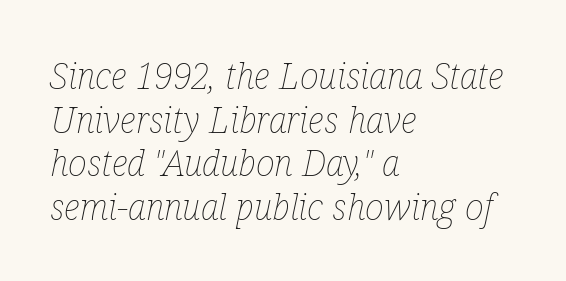
{"italic": "yes", "lean": "right", "slant_degrees": 12, "bold": "no", "weight": "thin", "width": "condensed", "stroke_contrast": "low", "x_height": "medium", "monospaced": "no", "underline": "no", "align": "left", "line_spacing_ratio": 1.21, "letter_spacing": "normal", "letter_spacing_em": 0.0, "glyph_px": 36}
